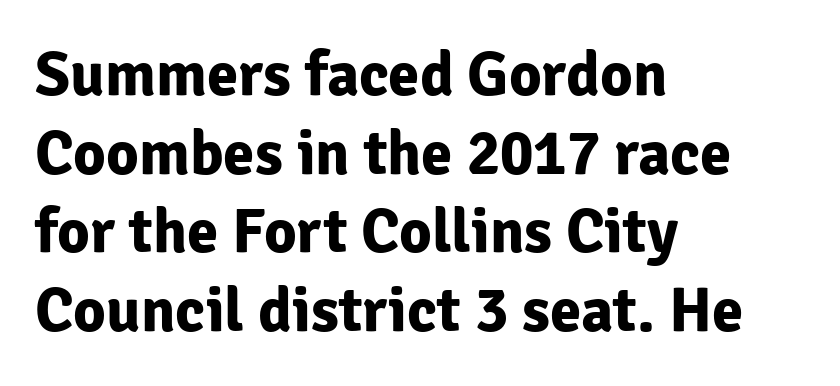
Q: Is the text bold? A: Yes.
Q: Is the text italic (slanted)? A: No, it is upright.
Q: Is the typeface a serif or a sans-serif typeface? A: Sans-serif.
Q: Is the text underlined? A: No.
Q: How is the paragraph aligned? A: Left-aligned.
Q: Is the spacing between letters normal or unusually wide? A: Normal.
Q: Is the spacing between lines tight, normal or loose? A: Normal.
Q: Width (condensed, normal, or wide)? A: Normal.
Q: Stroke contrast? A: Low.
Q: x-height? A: Medium.
Q: Monospaced? A: No.
